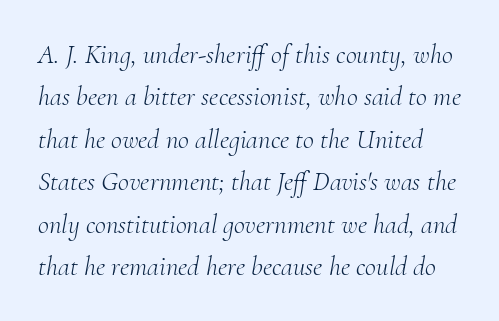
A typesetter would mark this as italic. Ink coverage per letter is moderate at most. The passage shown has conventional tracking throughout. Reading down the column, the eye jumps a familiar distance to each next line. The gap between lines stays unmarked.
